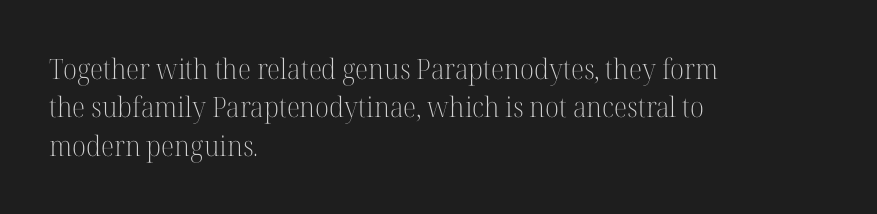
The image shows 28 px light serif type, upright; set left-aligned, normal line spacing (1.37x), normal letter spacing, not underlined; high stroke contrast and a medium x-height.
